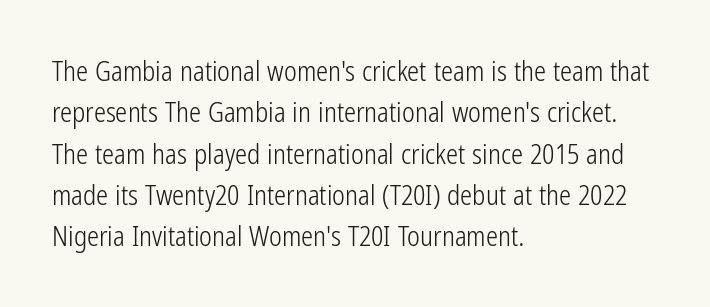
Q: Is the text bold? A: No.
Q: Is the text italic (slanted)? A: No, it is upright.
Q: Is the text underlined? A: No.
Q: How is the paragraph aligned? A: Left-aligned.
Q: Is the spacing between letters normal or unusually wide? A: Normal.
Q: Is the spacing between lines tight, normal or loose? A: Normal.
